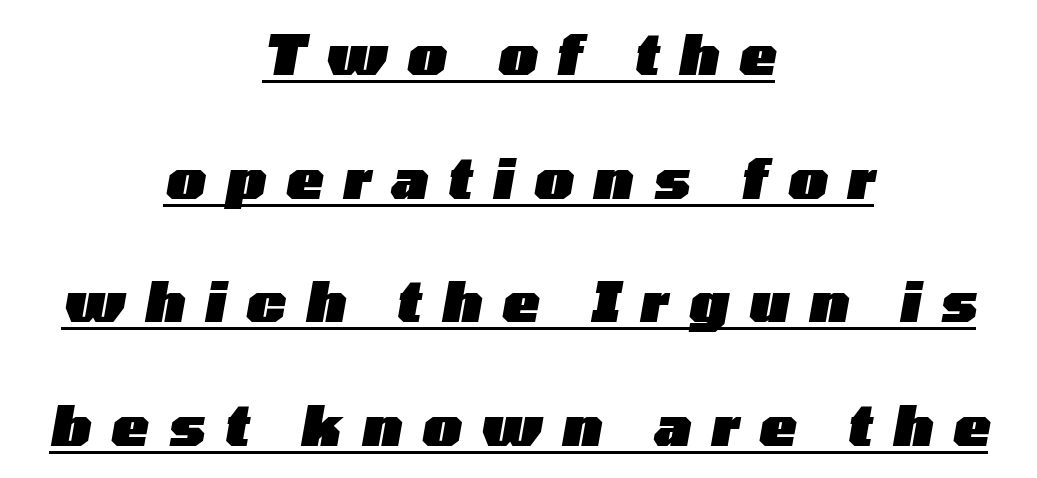
{"italic": "yes", "lean": "right", "slant_degrees": 10, "bold": "yes", "weight": "heavy", "width": "wide", "stroke_contrast": "low", "x_height": "medium", "monospaced": "no", "underline": "yes", "align": "center", "line_spacing": "loose", "line_spacing_ratio": 2.25, "letter_spacing": "wide", "letter_spacing_em": 0.37, "glyph_px": 55}
